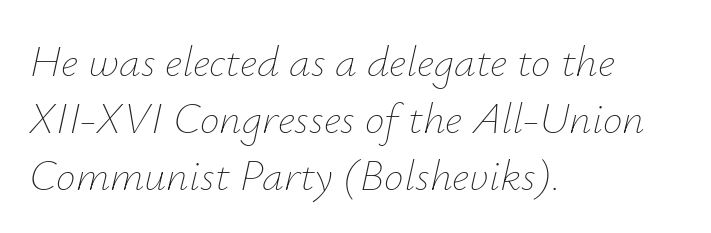
The image shows 44 px thin type, italic (leaning right); set left-aligned, normal line spacing (1.3x), normal letter spacing, not underlined; low stroke contrast and a small x-height.
